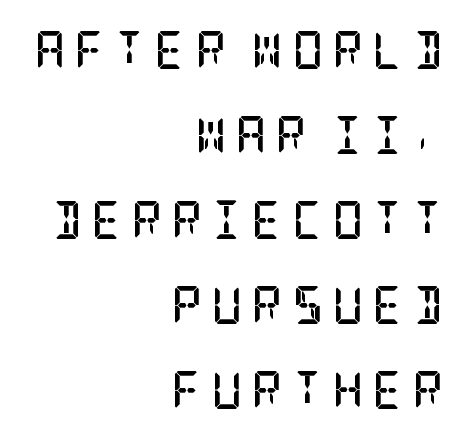
Every letter is thick-stroked: bold, no question. Letter spacing: wide. Look at the bottom of the vertical strokes: they flare into serifs here. Loosely led — the rows are spread out.
